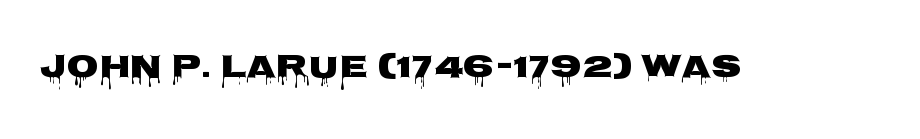
The image shows 33 px wide sans-serif type, upright; set normal letter spacing, not underlined; low stroke contrast and a large x-height.
